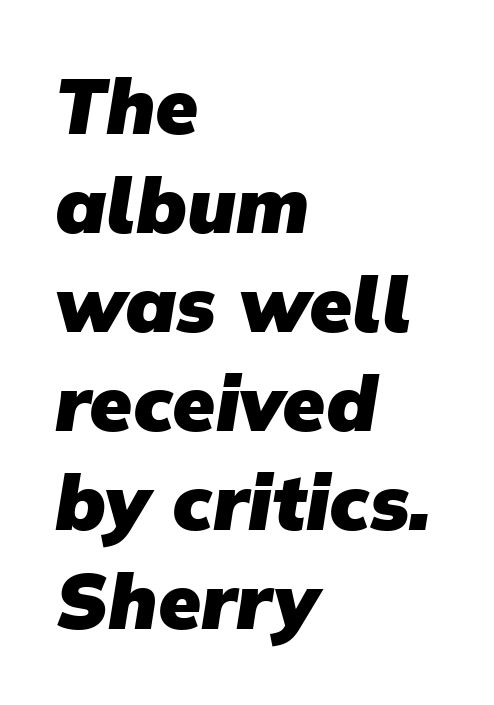
{"serif": "no", "bold": "yes", "weight": "heavy", "width": "normal", "stroke_contrast": "low", "x_height": "medium", "monospaced": "no", "underline": "no", "align": "left", "line_spacing": "normal", "line_spacing_ratio": 1.27, "letter_spacing": "normal", "letter_spacing_em": 0.0, "glyph_px": 78}
